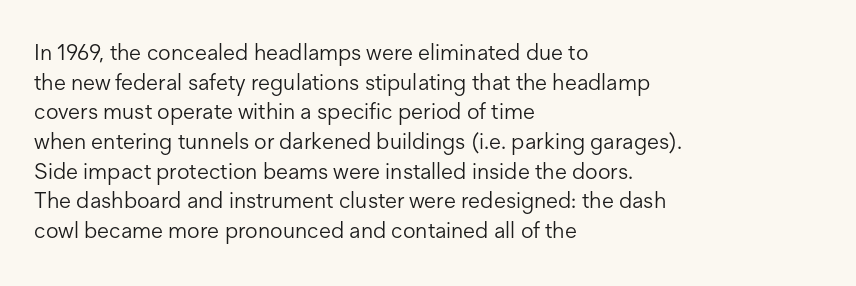
{"italic": "no", "bold": "no", "underline": "no", "align": "left", "line_spacing": "normal", "line_spacing_ratio": 1.35, "letter_spacing": "normal", "letter_spacing_em": 0.0, "glyph_px": 22}
